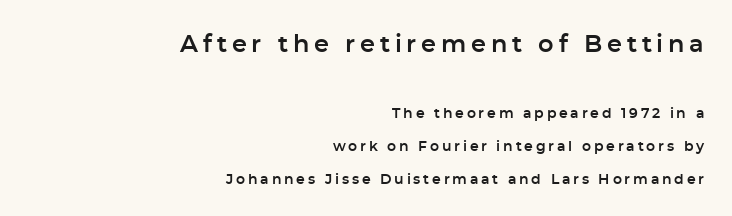
The image shows 24 px text type, upright; set right-aligned, loose line spacing (2.36x), unusually wide letter spacing (+0.2 em), not underlined; the first (top) block is 1.71x larger.
